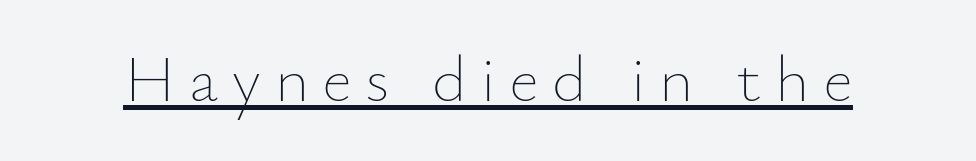
Q: Is the text bold? A: No.
Q: Is the text italic (slanted)? A: No, it is upright.
Q: Is the text underlined? A: Yes.
Q: Is the spacing between letters normal or unusually wide? A: Unusually wide.
Q: Width (condensed, normal, or wide)? A: Normal.
Q: Stroke contrast? A: Low.
Q: x-height? A: Small.
Q: Monospaced? A: No.
